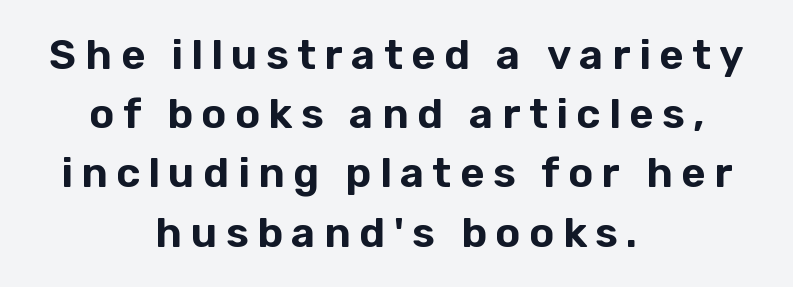
{"serif": "no", "italic": "no", "width": "normal", "stroke_contrast": "low", "x_height": "medium", "monospaced": "no", "underline": "no", "align": "center", "line_spacing": "normal", "line_spacing_ratio": 1.41, "letter_spacing": "wide", "letter_spacing_em": 0.2, "glyph_px": 42}
